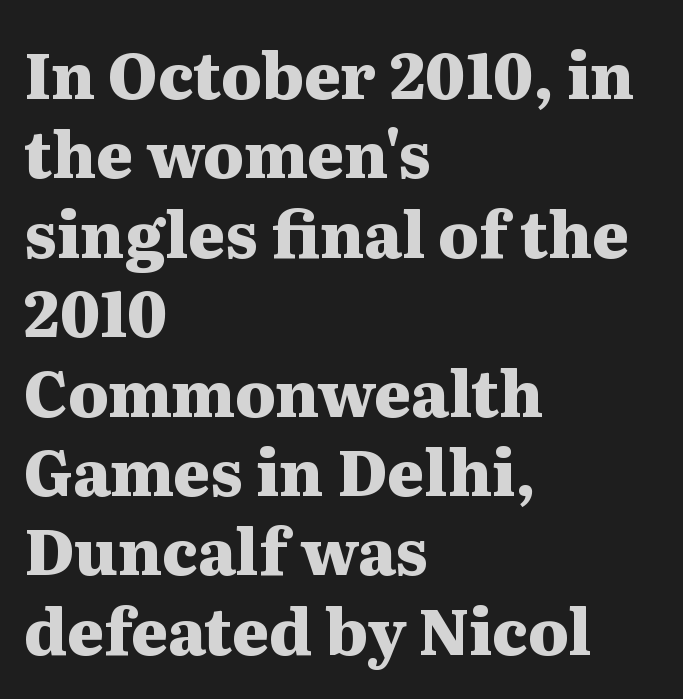
{"serif": "yes", "italic": "no", "bold": "yes", "weight": "heavy", "width": "wide", "stroke_contrast": "medium", "x_height": "medium", "monospaced": "no", "underline": "no", "align": "left", "line_spacing": "normal", "line_spacing_ratio": 1.26, "letter_spacing": "normal", "letter_spacing_em": 0.0, "glyph_px": 63}
